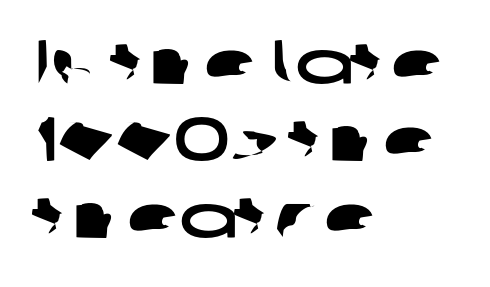
The passage shown has conventional tracking throughout. The rendering anchors every line to the left-hand side. Think of a printed novel: that variable character pitch is what you see here. Unmarked baselines from the first word to the last. Stroke terminals: plain, sans-serif.
